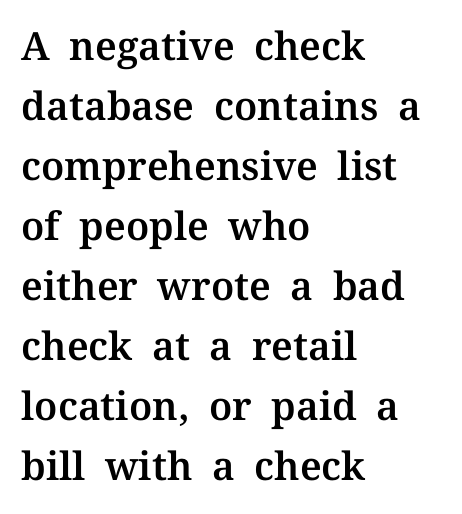
The image shows 39 px serif type, upright; set left-aligned, normal line spacing (1.54x), normal letter spacing, not underlined; medium stroke contrast and a medium x-height.
